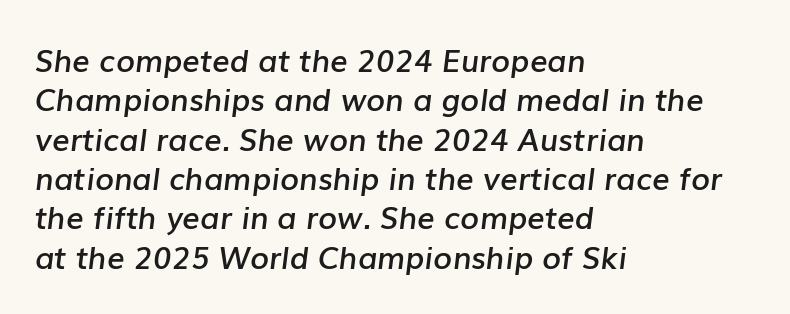
{"italic": "yes", "lean": "right", "slant_degrees": 7, "bold": "semi", "weight": "semibold", "width": "normal", "stroke_contrast": "low", "x_height": "medium", "monospaced": "no", "underline": "no", "align": "left", "line_spacing": "normal", "line_spacing_ratio": 1.27, "letter_spacing": "normal", "letter_spacing_em": 0.0, "glyph_px": 31}
